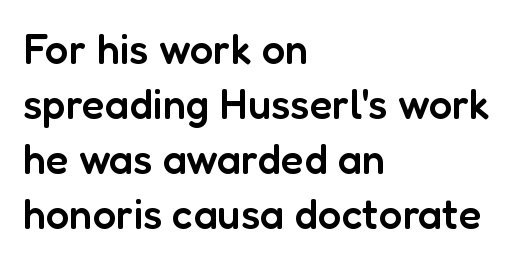
The image shows 42 px semibold sans-serif type, upright; set left-aligned, normal line spacing (1.31x), normal letter spacing, not underlined; low stroke contrast and a medium x-height.
